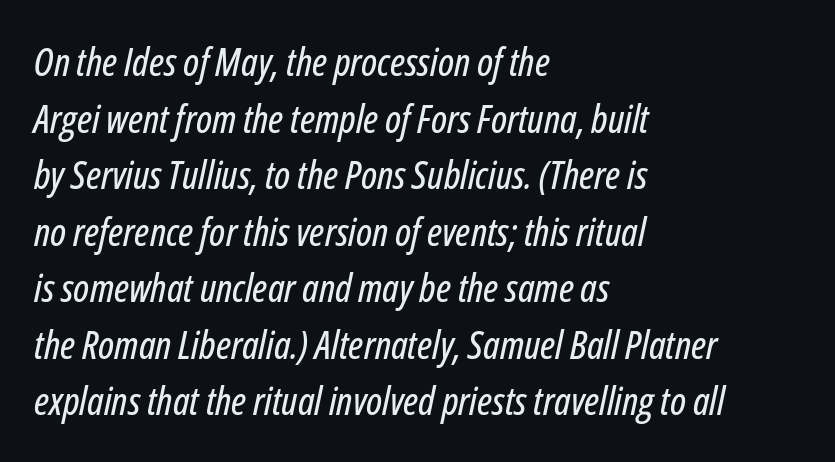
Q: Is the text italic (slanted)? A: Yes, it leans right by about 12 degrees.
Q: Is the text underlined? A: No.
Q: How is the paragraph aligned? A: Left-aligned.
Q: Is the spacing between letters normal or unusually wide? A: Normal.
Q: Is the spacing between lines tight, normal or loose? A: Normal.
Q: Width (condensed, normal, or wide)? A: Condensed.
Q: Stroke contrast? A: Low.
Q: x-height? A: Medium.
Q: Monospaced? A: No.
